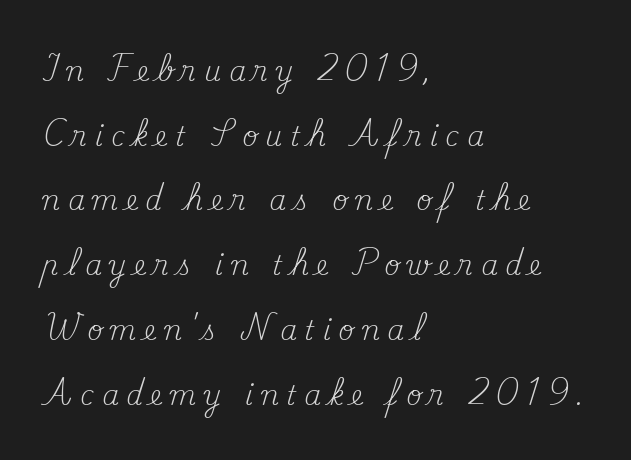
The image shows 26 px text type; set left-aligned, loose line spacing (2.49x), unusually wide letter spacing (+0.31 em), not underlined.
